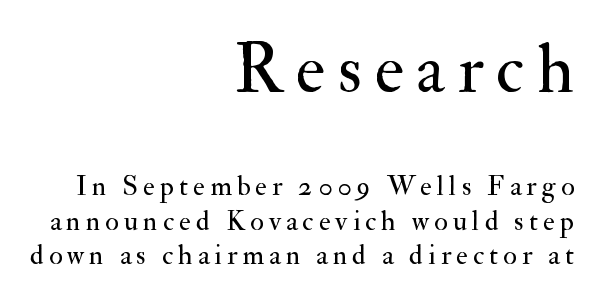
{"serif": "yes", "italic": "no", "bold": "no", "weight": "regular", "width": "normal", "stroke_contrast": "medium", "x_height": "small", "monospaced": "no", "underline": "no", "align": "right", "line_spacing_ratio": 1.23, "larger_block": "first", "size_ratio": 2.5, "glyph_px": 70}
